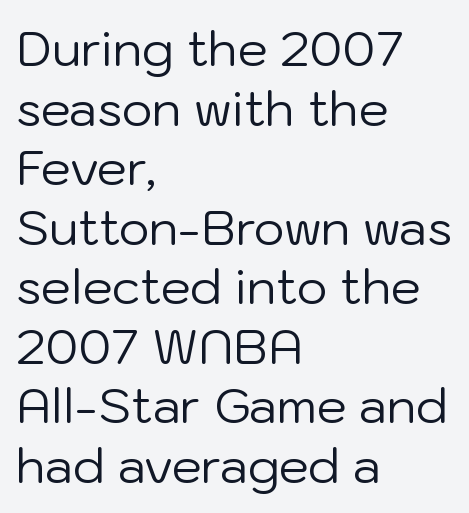
Q: Is the text bold? A: No.
Q: Is the text italic (slanted)? A: No, it is upright.
Q: Is the typeface a serif or a sans-serif typeface? A: Sans-serif.
Q: Is the text underlined? A: No.
Q: How is the paragraph aligned? A: Left-aligned.
Q: Is the spacing between letters normal or unusually wide? A: Normal.
Q: Width (condensed, normal, or wide)? A: Normal.
Q: Stroke contrast? A: Low.
Q: x-height? A: Medium.
Q: Monospaced? A: No.
